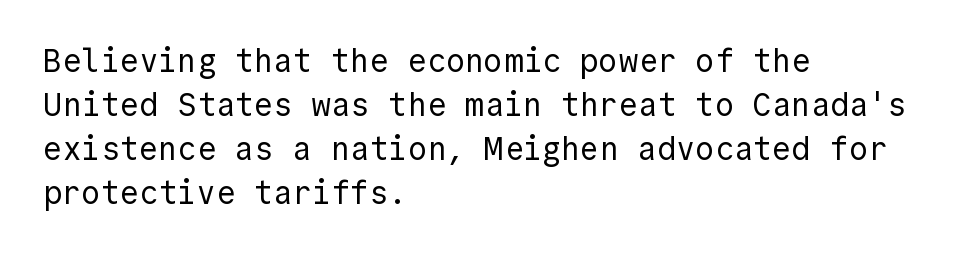
{"serif": "no", "italic": "no", "bold": "no", "weight": "regular", "width": "normal", "x_height": "medium", "monospaced": "yes", "underline": "no", "align": "left", "line_spacing": "normal", "line_spacing_ratio": 1.38, "letter_spacing": "normal", "letter_spacing_em": 0.0, "glyph_px": 32}
